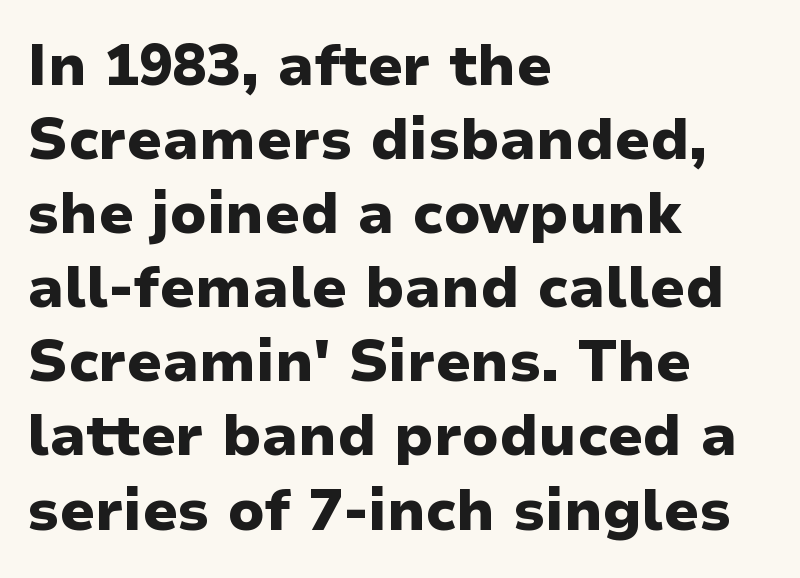
Typesetter's note: full bold, strokes at maximum text heaviness. Descender tails drop into unmarked territory. Posture: vertical. Each letter keeps its own natural width here, so spacing adapts to shape. The designer left line spacing at the default.
